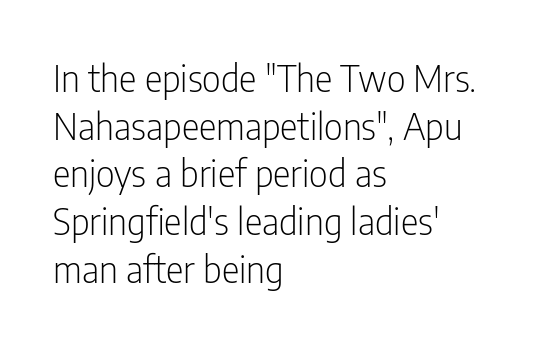
The image shows 37 px light, condensed sans-serif type, upright; set left-aligned, normal line spacing (1.29x), normal letter spacing, not underlined; low stroke contrast and a medium x-height.
